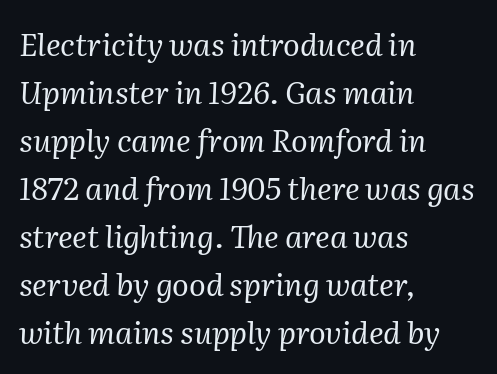
Q: Is the text bold? A: No.
Q: Is the text italic (slanted)? A: Yes, it leans right by about 2 degrees.
Q: Is the typeface a serif or a sans-serif typeface? A: Serif.
Q: Is the text underlined? A: No.
Q: How is the paragraph aligned? A: Left-aligned.
Q: Is the spacing between letters normal or unusually wide? A: Normal.
Q: Is the spacing between lines tight, normal or loose? A: Normal.
Q: Width (condensed, normal, or wide)? A: Normal.
Q: Stroke contrast? A: Medium.
Q: x-height? A: Medium.
Q: Monospaced? A: No.
